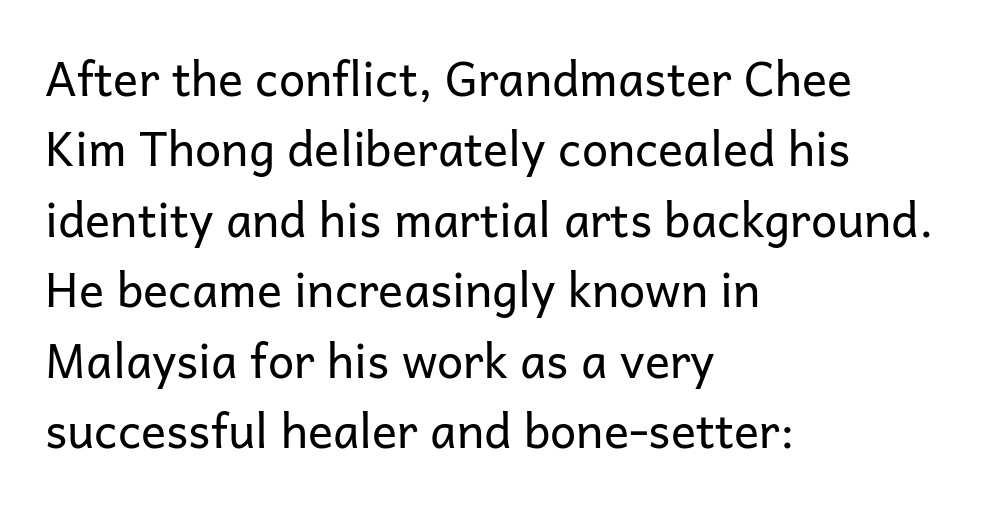
Q: Is the text bold? A: No.
Q: Is the text italic (slanted)? A: No, it is upright.
Q: Is the typeface a serif or a sans-serif typeface? A: Sans-serif.
Q: Is the text underlined? A: No.
Q: How is the paragraph aligned? A: Left-aligned.
Q: Is the spacing between letters normal or unusually wide? A: Normal.
Q: Is the spacing between lines tight, normal or loose? A: Normal.
Q: Width (condensed, normal, or wide)? A: Normal.
Q: Stroke contrast? A: Low.
Q: x-height? A: Medium.
Q: Monospaced? A: No.
